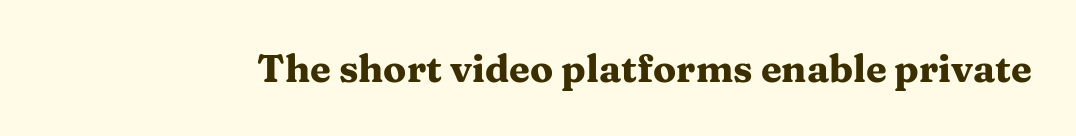
No word sits above an underline. The characters display serif detailing at their extremities. The rendering uses a bold face; every stroke is thick and dark. There is no visible air inserted between adjacent glyphs.
